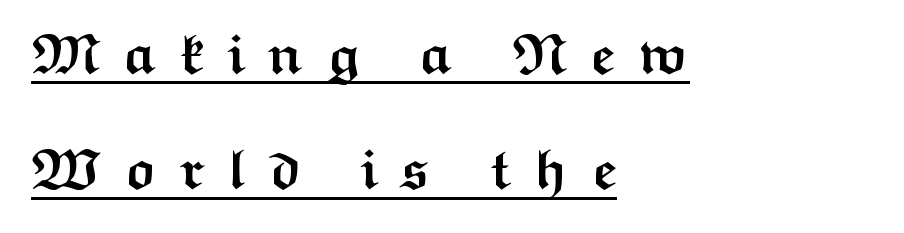
The image shows 56 px semibold, wide sans-serif type, upright; set left-aligned, loose line spacing (2.06x), unusually wide letter spacing (+0.4 em), underlined; medium stroke contrast and a medium x-height.
